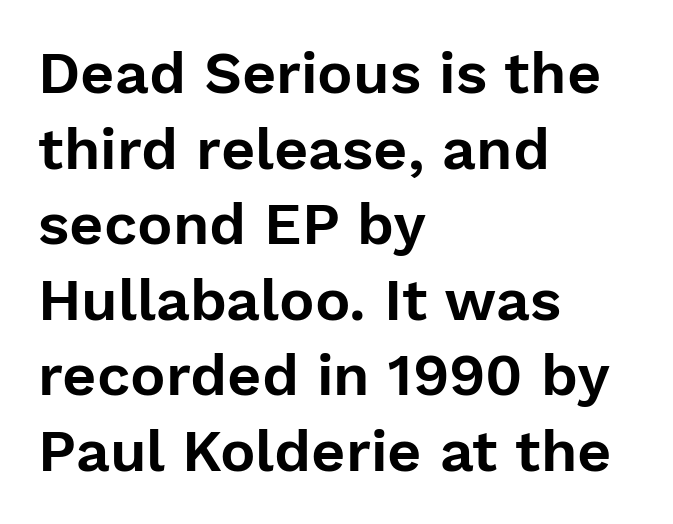
Q: Is the text italic (slanted)? A: No, it is upright.
Q: Is the typeface a serif or a sans-serif typeface? A: Sans-serif.
Q: Is the text underlined? A: No.
Q: How is the paragraph aligned? A: Left-aligned.
Q: Is the spacing between letters normal or unusually wide? A: Normal.
Q: Is the spacing between lines tight, normal or loose? A: Normal.
Q: Width (condensed, normal, or wide)? A: Normal.
Q: Stroke contrast? A: Low.
Q: x-height? A: Medium.
Q: Monospaced? A: No.
